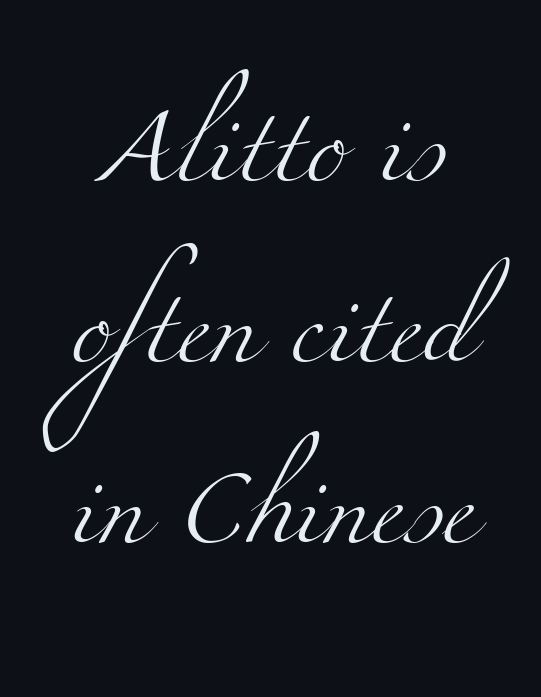
The face used here is proportionally spaced, like ordinary book or web type. Is the stroke heavy? The answer is a plain regular-or-lighter. Type without underlining. Compared with typical paragraphs, the rows here are farther apart. Students, note that the glyphs here touch the page at normal intervals.
